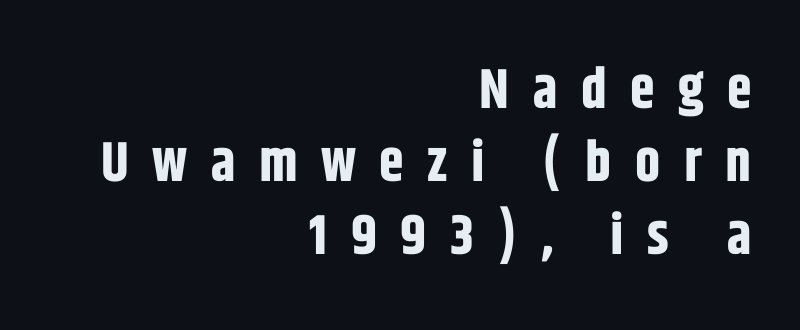
The image shows 56 px bold, condensed sans-serif type, upright; set right-aligned, normal line spacing (1.3x), unusually wide letter spacing (+0.42 em), not underlined; low stroke contrast and a large x-height.
